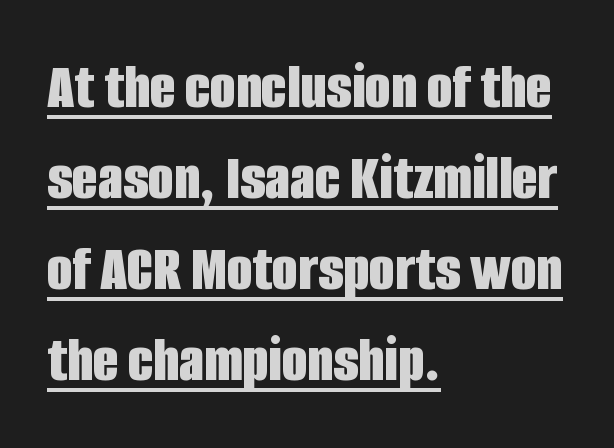
A continuous stroke trails under the words, as in a hyperlink. Which margin do the lines hug? The left one — the right edge is uneven. How heavy is the stroke? Heavy — this is a bold. How would I describe the line gaps? Plain and ordinary. No italicization has been applied; the sample stays upright. Grotesque or geometric, the face here clearly has no serifs.
